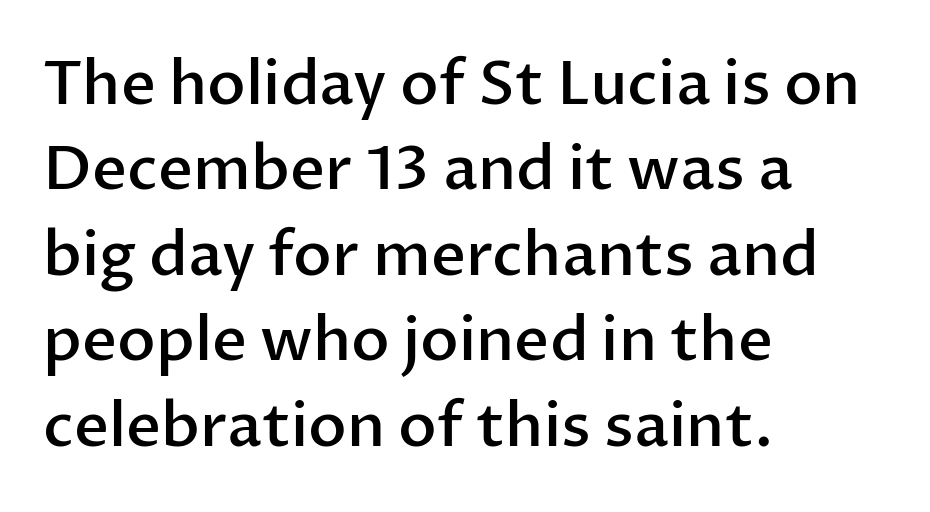
Stroke terminals: plain, sans-serif. Layout note: lines flush left. Each letter keeps its own natural width here, so spacing adapts to shape. Nobody drew a line under any word here. Vertical spacing — default.
